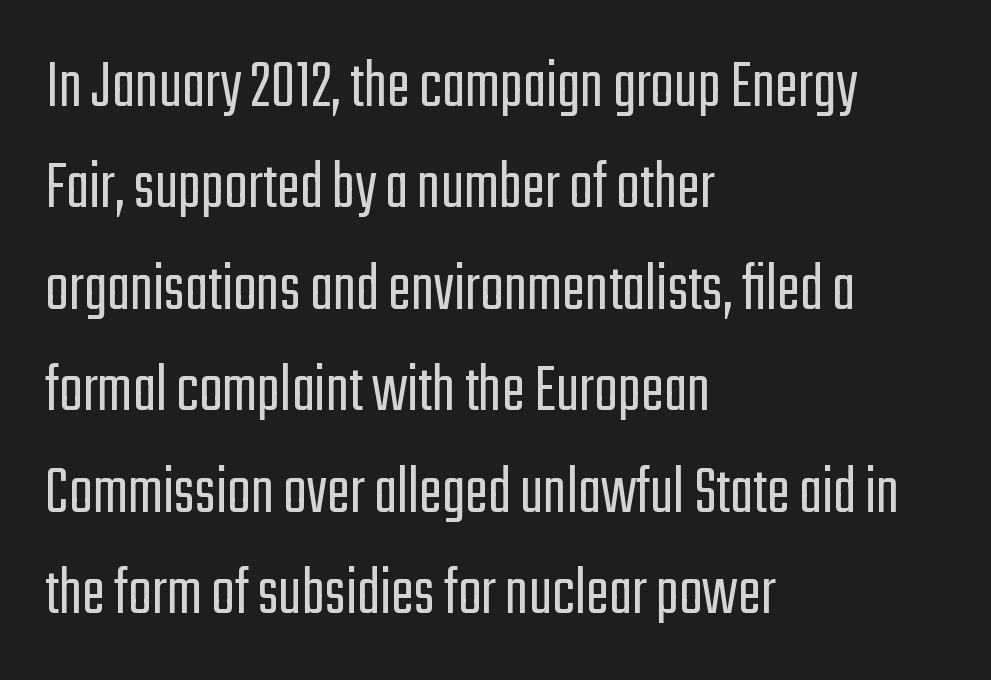
If you drew a line through each stem, it would be perfectly vertical. The area under the type is left untouched. The typeface has the unassuming heft of standard copy or less. A typesetter would call this zero additional tracking. Compared with a centered layout, this one pins lines to the left instead. The face used here is a sans, in the tradition of grotesques and geometrics.
